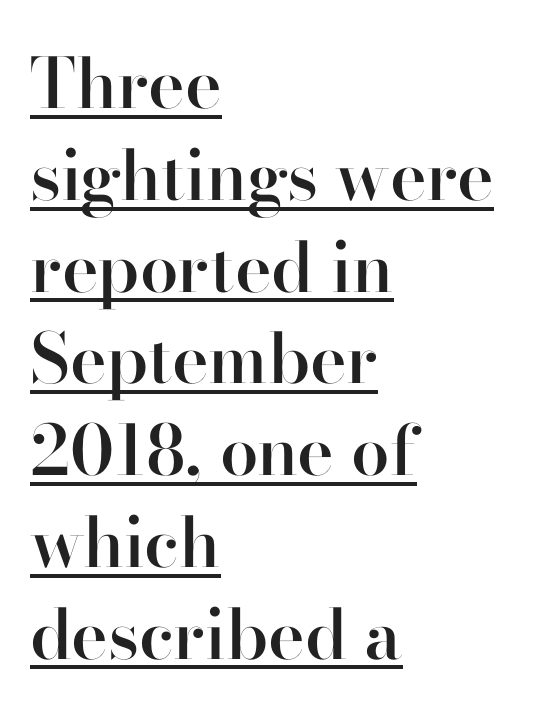
The image shows 69 px semibold serif type, upright; set left-aligned, normal line spacing (1.33x), normal letter spacing, underlined; high stroke contrast and a small x-height.
